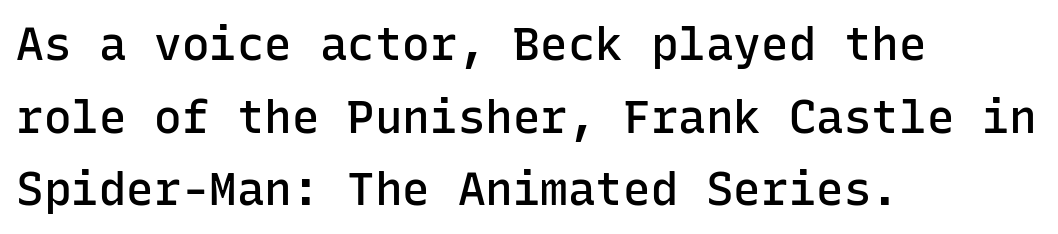
{"serif": "no", "italic": "no", "bold": "semi", "weight": "semibold", "width": "normal", "stroke_contrast": "low", "x_height": "medium", "monospaced": "yes", "underline": "no", "align": "left", "line_spacing": "normal", "line_spacing_ratio": 1.58, "letter_spacing": "normal", "letter_spacing_em": 0.0, "glyph_px": 46}
